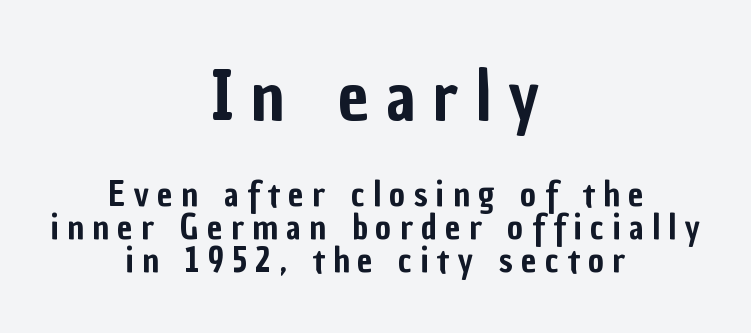
The image shows 69 px condensed sans-serif type, upright; set centered, tight line spacing (0.97x), unusually wide letter spacing (+0.25 em), not underlined; the first (top) block is 2.03x larger; low stroke contrast and a medium x-height.
